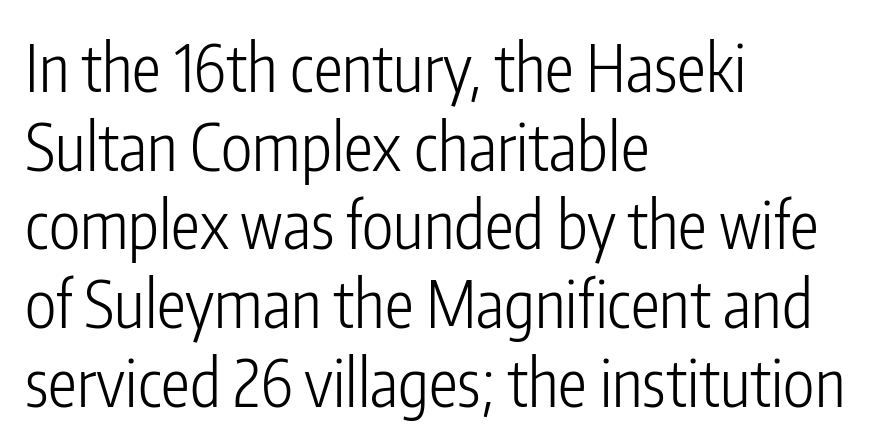
The image shows 65 px light, condensed sans-serif type, upright; set left-aligned, line spacing 1.21x, normal letter spacing, not underlined; low stroke contrast and a medium x-height.
